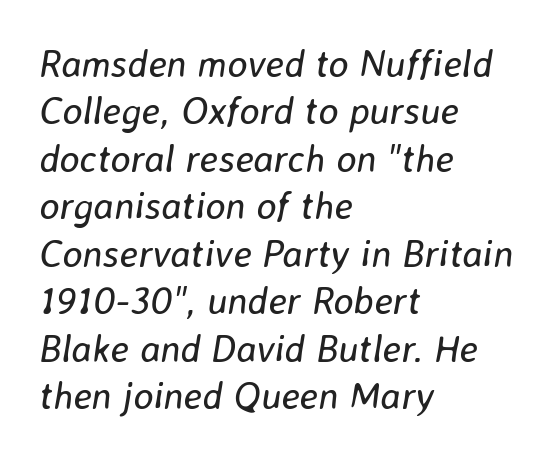
{"italic": "yes", "lean": "right", "slant_degrees": 8, "bold": "no", "weight": "regular", "width": "normal", "stroke_contrast": "low", "x_height": "medium", "monospaced": "no", "underline": "no", "align": "left", "line_spacing": "normal", "line_spacing_ratio": 1.25, "letter_spacing": "normal", "letter_spacing_em": 0.0, "glyph_px": 38}
